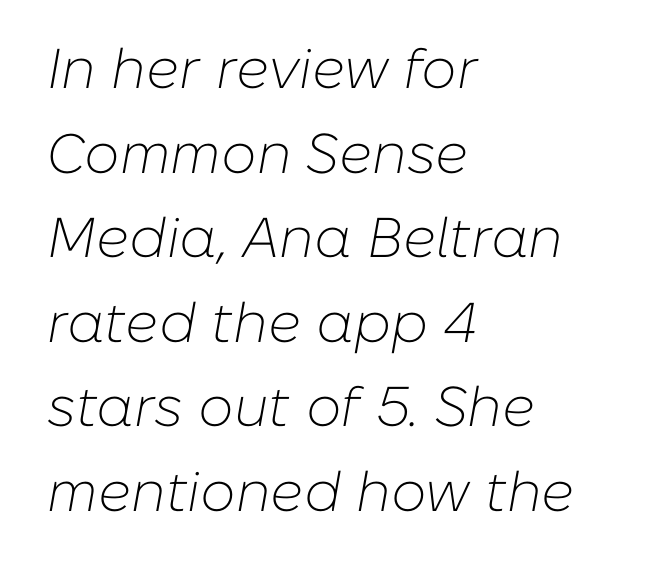
Q: Is the text bold? A: No.
Q: Is the text italic (slanted)? A: Yes, it leans right by about 10 degrees.
Q: Is the text underlined? A: No.
Q: How is the paragraph aligned? A: Left-aligned.
Q: Is the spacing between letters normal or unusually wide? A: Normal.
Q: Is the spacing between lines tight, normal or loose? A: Normal.
Q: Width (condensed, normal, or wide)? A: Normal.
Q: Stroke contrast? A: Low.
Q: x-height? A: Medium.
Q: Monospaced? A: No.
